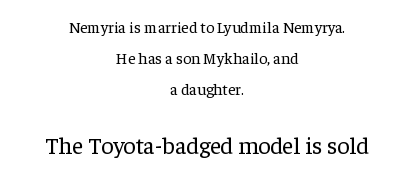
The lines in this sample share a center point and differ in where they start and stop. You could fit nearly another row in the gap between these rows. The following chunk of copy outweighs the initial chunk in type size. Rendered with straight, roman letterforms. Bare-footed words on every line. Weight class: somewhere from thin through regular.
